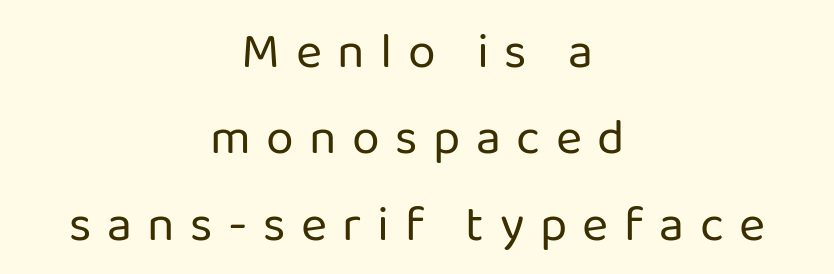
The image shows 50 px regular-weight sans-serif type, upright; set centered, line spacing 1.73x, unusually wide letter spacing (+0.31 em), not underlined; low stroke contrast and a medium x-height.
